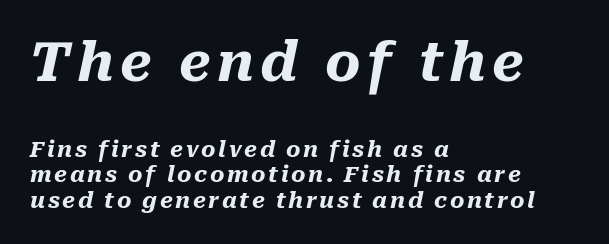
{"italic": "yes", "lean": "right", "slant_degrees": 10, "bold": "yes", "weight": "heavy", "width": "normal", "stroke_contrast": "medium", "x_height": "medium", "monospaced": "no", "underline": "no", "align": "left", "line_spacing_ratio": 1.16, "larger_block": "first", "size_ratio": 2.45, "glyph_px": 54}
